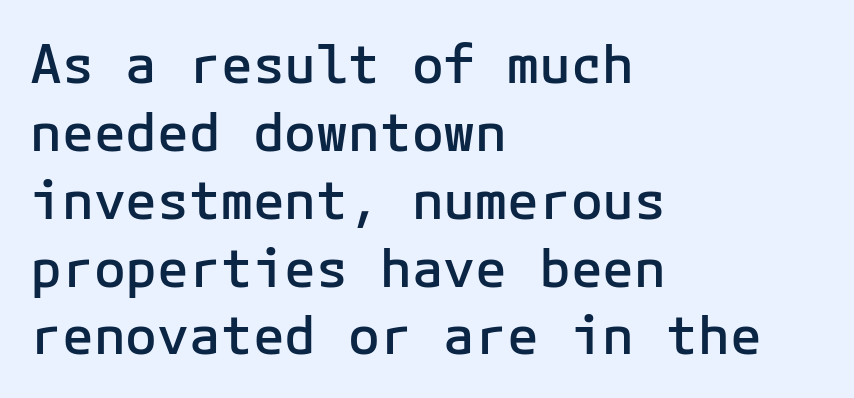
Q: Is the text bold? A: Semi-bold.
Q: Is the text italic (slanted)? A: No, it is upright.
Q: Is the typeface a serif or a sans-serif typeface? A: Sans-serif.
Q: Is the text underlined? A: No.
Q: How is the paragraph aligned? A: Left-aligned.
Q: Is the spacing between letters normal or unusually wide? A: Normal.
Q: Is the spacing between lines tight, normal or loose? A: Normal.
Q: Width (condensed, normal, or wide)? A: Normal.
Q: Stroke contrast? A: Low.
Q: x-height? A: Medium.
Q: Monospaced? A: Yes.
